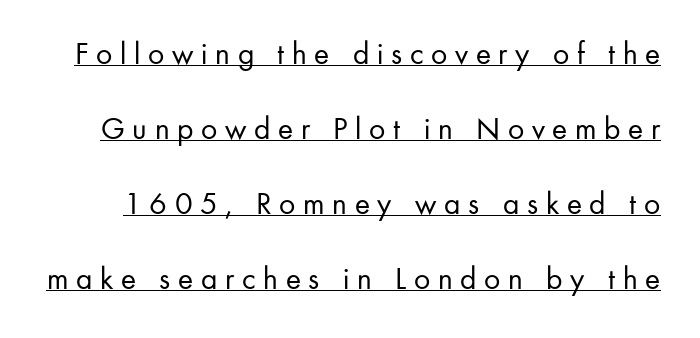
The image shows 32 px regular-weight sans-serif type, upright; set loose line spacing (2.34x), unusually wide letter spacing (+0.24 em), underlined; low stroke contrast and a small x-height.
